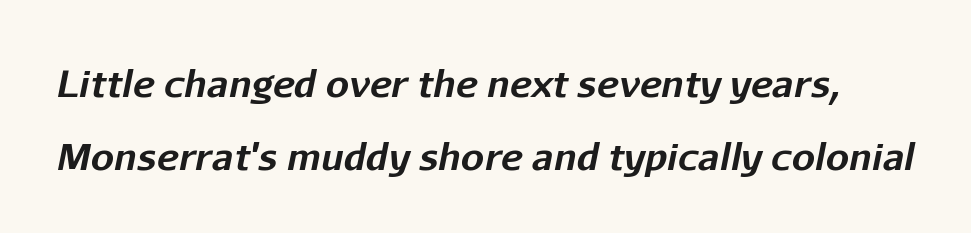
The image shows 37 px bold type, italic (leaning right); set loose line spacing (1.96x), normal letter spacing, not underlined; low stroke contrast and a medium x-height.
